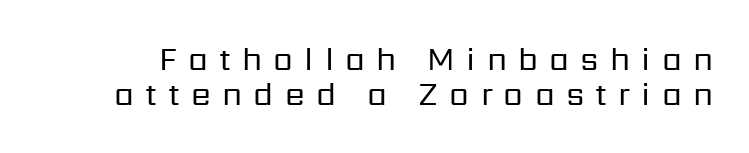
{"serif": "no", "italic": "no", "bold": "no", "weight": "regular", "width": "normal", "stroke_contrast": "low", "x_height": "medium", "monospaced": "no", "underline": "no", "line_spacing": "tight", "line_spacing_ratio": 1.08, "letter_spacing": "wide", "letter_spacing_em": 0.35, "glyph_px": 32}
